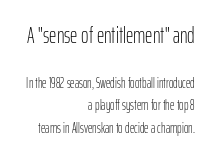
Look at the tracking — it's just the regular setting, nothing added. The foot of each line stays bare and open. The passage is arranged like a letterhead date or caption credit — flush right. Stroke thickness stays within the range of a standard reading face or lighter.
